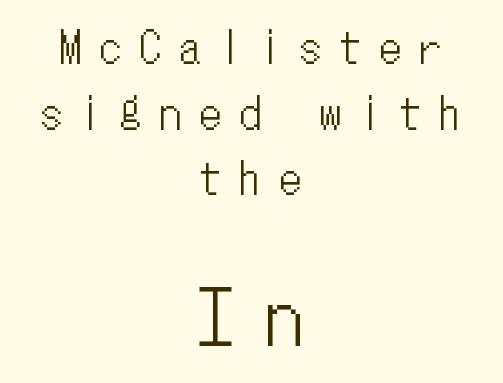
Q: Is the text italic (slanted)? A: No, it is upright.
Q: Is the text underlined? A: No.
Q: How is the paragraph aligned? A: Centered.
Q: Is the spacing between letters normal or unusually wide? A: Unusually wide.
Q: Is the spacing between lines tight, normal or loose? A: Normal.
Q: Which block of text is set in a larger size, the first (top) or the second (bottom)? A: The second (bottom) one.
Q: Width (condensed, normal, or wide)? A: Condensed.
Q: Stroke contrast? A: Low.
Q: x-height? A: Medium.
Q: Monospaced? A: Yes.
